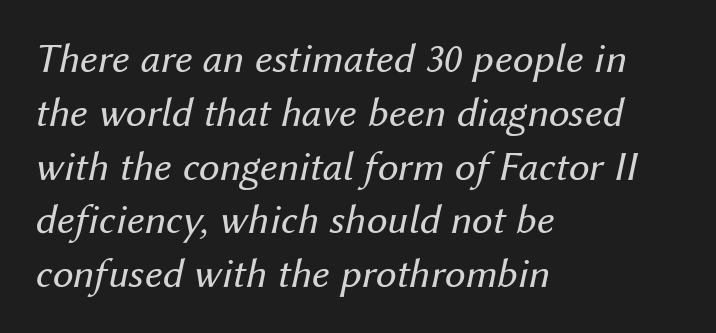
{"italic": "yes", "lean": "right", "slant_degrees": 12, "bold": "no", "weight": "regular", "width": "normal", "stroke_contrast": "medium", "x_height": "medium", "monospaced": "no", "underline": "no", "align": "left", "line_spacing": "normal", "line_spacing_ratio": 1.28, "letter_spacing": "normal", "letter_spacing_em": 0.0, "glyph_px": 42}
